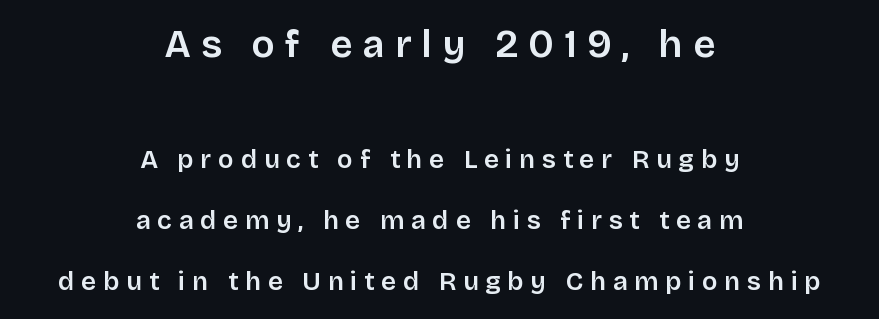
A typesetter would label this face a sans. The line-height multiplier appears high, well above default. What weight is shown? A semibold, between regular and bold. The rendering uses natural spacing where letterforms have individual widths. This rendering uses center alignment, leaving both contours irregular but symmetric.
